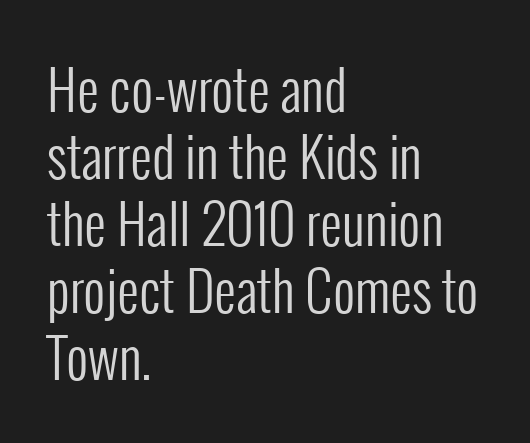
Q: Is the text bold? A: No.
Q: Is the text italic (slanted)? A: No, it is upright.
Q: Is the typeface a serif or a sans-serif typeface? A: Sans-serif.
Q: Is the text underlined? A: No.
Q: How is the paragraph aligned? A: Left-aligned.
Q: Is the spacing between letters normal or unusually wide? A: Normal.
Q: Width (condensed, normal, or wide)? A: Condensed.
Q: Stroke contrast? A: Low.
Q: x-height? A: Medium.
Q: Monospaced? A: No.
